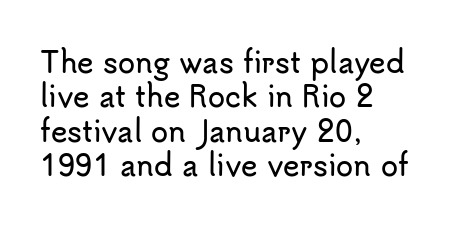
The image shows 28 px sans-serif type, upright; set left-aligned, line spacing 1.23x, normal letter spacing, not underlined; low stroke contrast and a small x-height.
